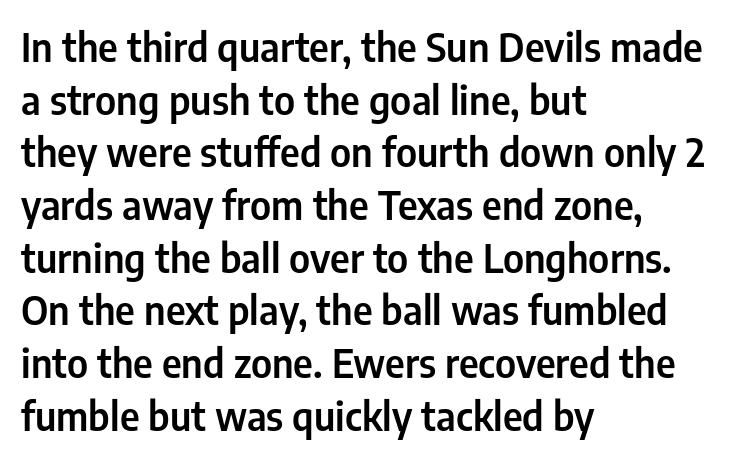
{"serif": "no", "italic": "no", "width": "condensed", "stroke_contrast": "low", "x_height": "medium", "monospaced": "no", "underline": "no", "align": "left", "line_spacing": "normal", "line_spacing_ratio": 1.35, "letter_spacing": "normal", "letter_spacing_em": 0.0, "glyph_px": 39}
